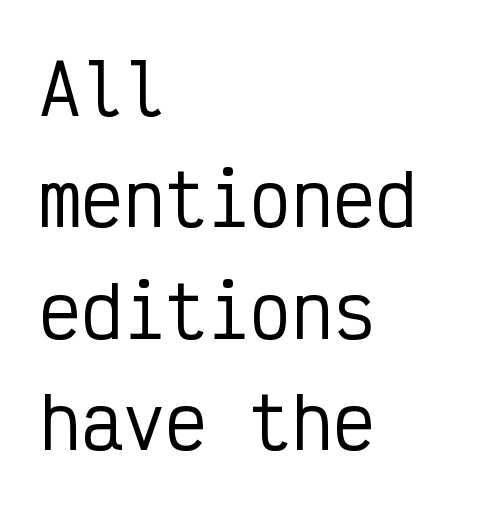
{"serif": "no", "italic": "no", "width": "condensed", "stroke_contrast": "low", "x_height": "medium", "monospaced": "yes", "underline": "no", "align": "left", "line_spacing": "normal", "line_spacing_ratio": 1.59, "letter_spacing": "normal", "letter_spacing_em": 0.0, "glyph_px": 70}
